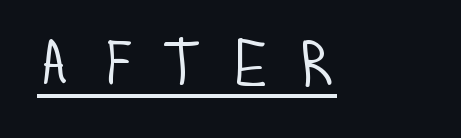
Q: Is the text bold? A: No.
Q: Is the text italic (slanted)? A: No, it is upright.
Q: Is the typeface a serif or a sans-serif typeface? A: Sans-serif.
Q: Is the text underlined? A: Yes.
Q: Is the spacing between letters normal or unusually wide? A: Unusually wide.
Q: Width (condensed, normal, or wide)? A: Condensed.
Q: Stroke contrast? A: Low.
Q: x-height? A: Large.
Q: Monospaced? A: No.
